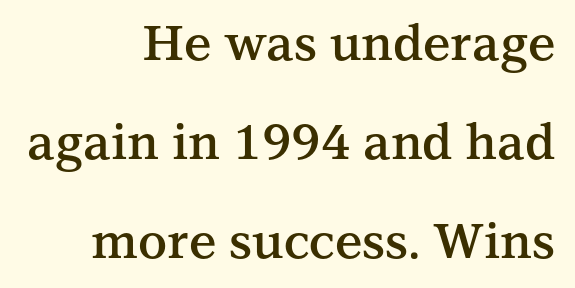
{"serif": "yes", "italic": "no", "bold": "semi", "weight": "semibold", "width": "normal", "stroke_contrast": "medium", "x_height": "medium", "monospaced": "no", "underline": "no", "align": "right", "line_spacing": "loose", "line_spacing_ratio": 2.02, "letter_spacing": "normal", "letter_spacing_em": 0.0, "glyph_px": 49}
